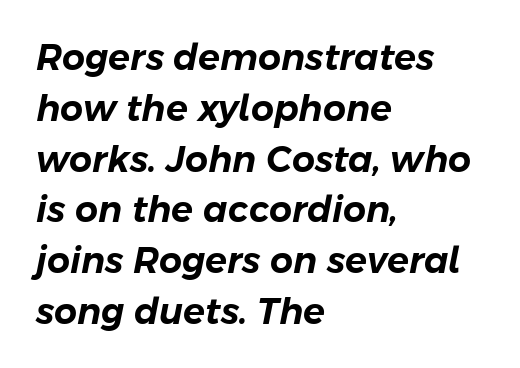
{"italic": "yes", "lean": "right", "slant_degrees": 11, "width": "normal", "stroke_contrast": "low", "x_height": "medium", "monospaced": "no", "underline": "no", "align": "left", "line_spacing": "normal", "line_spacing_ratio": 1.41, "letter_spacing": "normal", "letter_spacing_em": 0.0, "glyph_px": 36}
